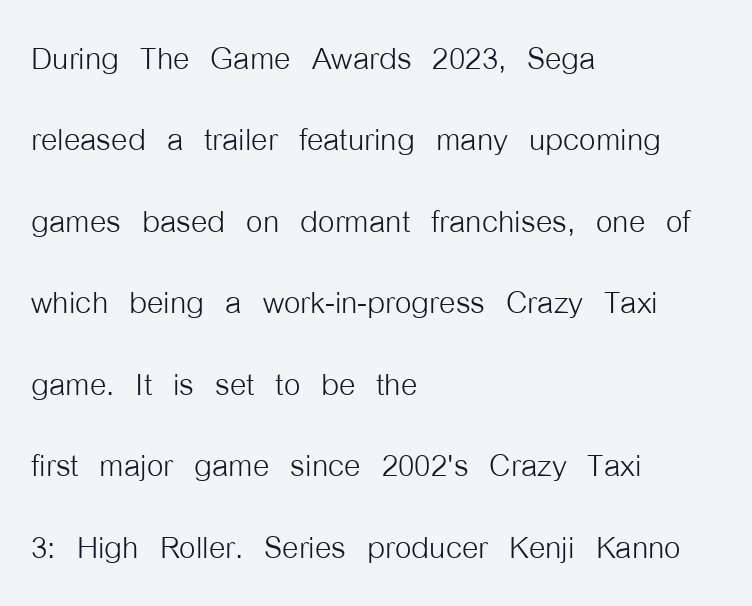
The image shows 42 px light, condensed sans-serif type, upright; set left-aligned, loose line spacing (1.94x), normal letter spacing, not underlined; low stroke contrast and a medium x-height.
